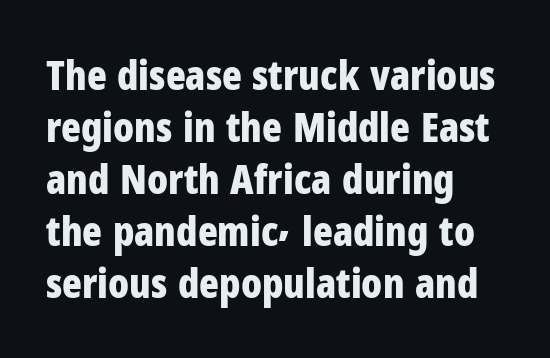
The face used here is proportionally spaced, like ordinary book or web type. On the weight axis this lands at bold, roughly 700. No extra tracking has been applied to these lines. Does the type have serifs? No, each stem ends abruptly. The rows are spaced the way most documents space them. Short and long lines alike share a common starting point at left.
